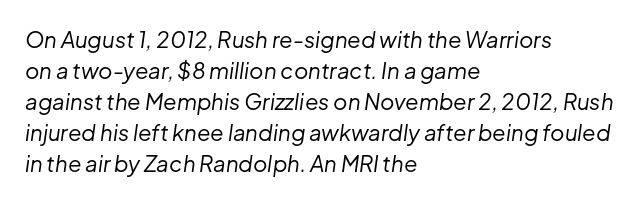
Q: Is the text bold? A: No.
Q: Is the text italic (slanted)? A: Yes, it leans right by about 8 degrees.
Q: Is the text underlined? A: No.
Q: How is the paragraph aligned? A: Left-aligned.
Q: Is the spacing between letters normal or unusually wide? A: Normal.
Q: Is the spacing between lines tight, normal or loose? A: Normal.
